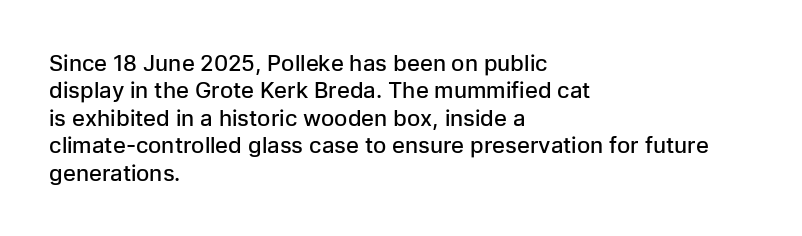
The image shows 22 px text type, upright; set left-aligned, normal line spacing (1.25x), normal letter spacing, not underlined.
